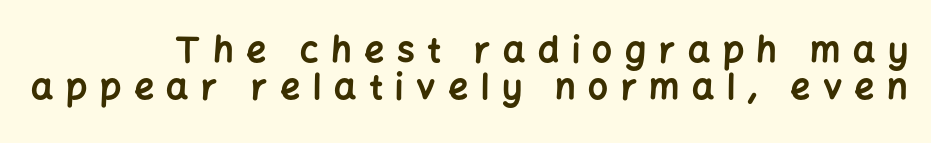
{"serif": "no", "italic": "no", "bold": "yes", "weight": "bold", "width": "normal", "stroke_contrast": "low", "x_height": "medium", "monospaced": "no", "underline": "no", "align": "right", "line_spacing": "tight", "line_spacing_ratio": 1.07, "letter_spacing": "wide", "letter_spacing_em": 0.36, "glyph_px": 35}
